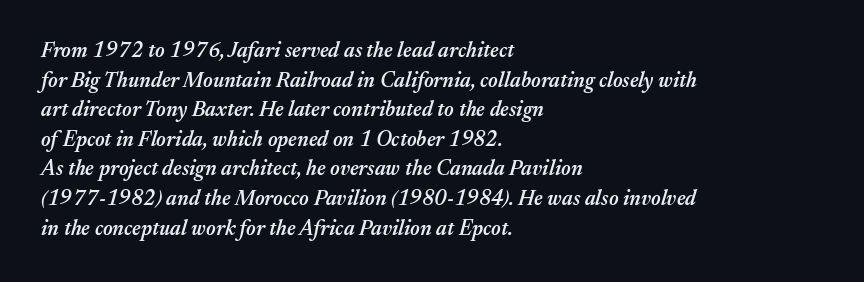
The image shows 21 px text type, italic (leaning right); set left-aligned, normal line spacing (1.41x), normal letter spacing, not underlined.
